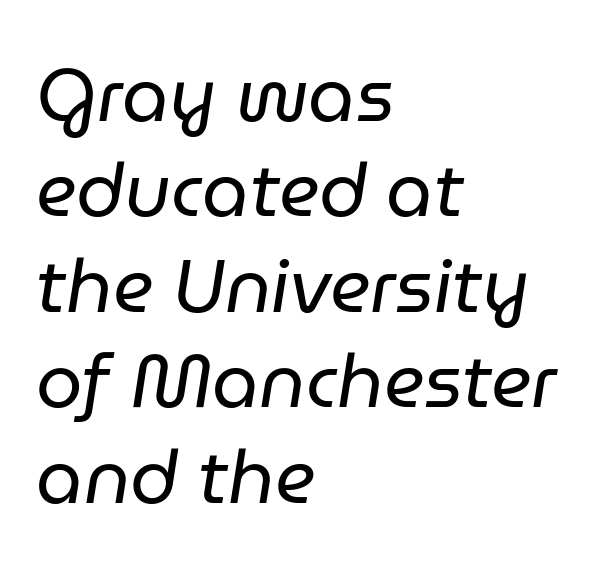
The image shows 74 px regular-weight type, italic (leaning right); set left-aligned, normal line spacing (1.29x), normal letter spacing, not underlined; low stroke contrast and a medium x-height.
